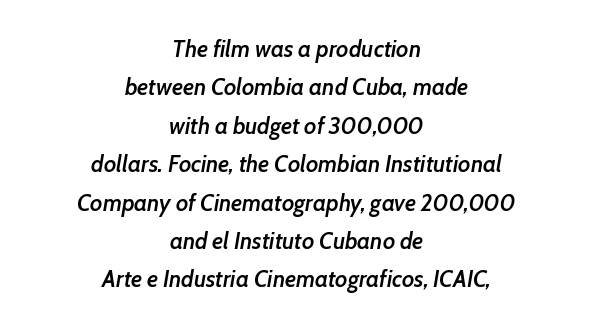
The image shows 23 px text type, italic (leaning right); set centered, normal line spacing (1.67x), normal letter spacing, not underlined.
